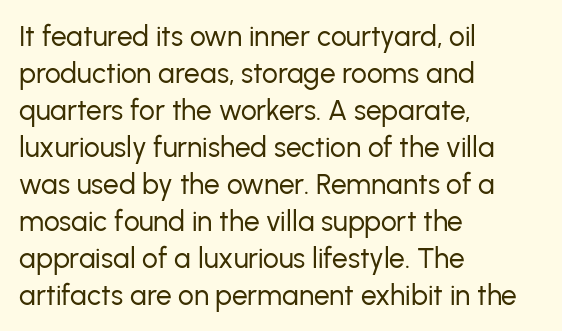
Tracking value appears to be zero — textbook default spacing. The specimen reads as upright at a glance. The passage shown is typeset with a sans-serif family. The area under the type is left untouched.
